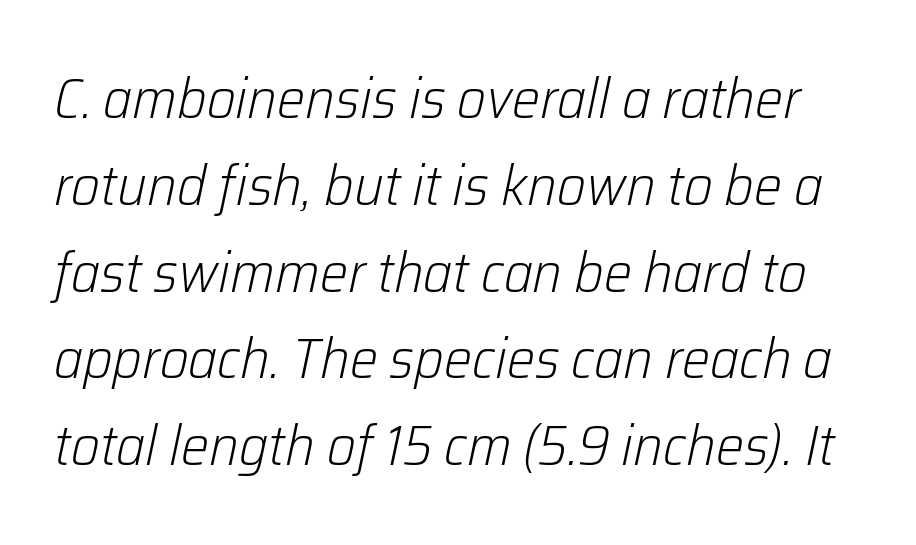
Is this a heavy cut? Hardly; it is regular or lighter. Think of a printed novel: that variable character pitch is what you see here. Descenders hang freely into open space. Caption: standard tracking, unaltered. The letters are slanted; this is an italic face.
